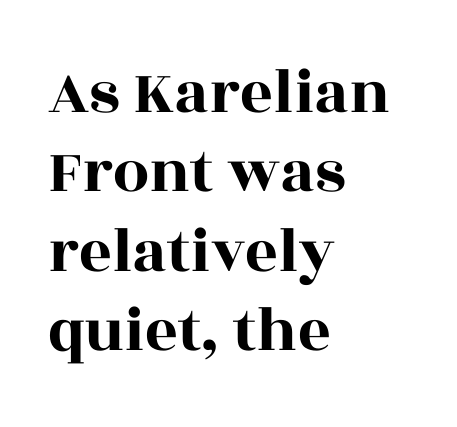
Q: Is the text italic (slanted)? A: No, it is upright.
Q: Is the typeface a serif or a sans-serif typeface? A: Serif.
Q: Is the text underlined? A: No.
Q: How is the paragraph aligned? A: Left-aligned.
Q: Is the spacing between letters normal or unusually wide? A: Normal.
Q: Width (condensed, normal, or wide)? A: Wide.
Q: x-height? A: Large.
Q: Monospaced? A: No.
